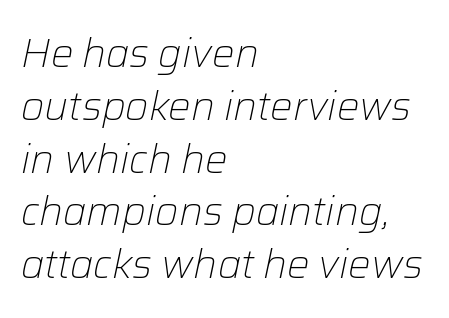
A typesetter would call this zero additional tracking. The space directly below the letters is spotless. The passage shown is typed in a proportional face where columns would drift. Line spacing here is normal. Visually the block forms a straight wall on the left and a jagged coastline on the right.
